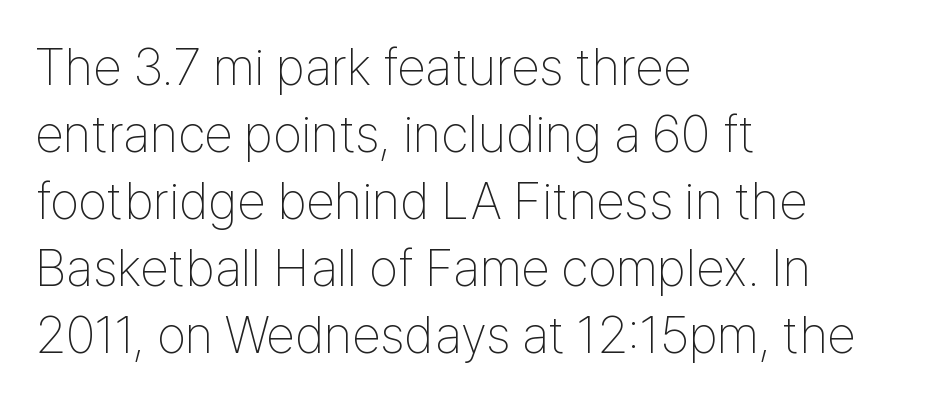
{"serif": "no", "italic": "no", "bold": "no", "weight": "thin", "width": "condensed", "stroke_contrast": "low", "x_height": "medium", "monospaced": "no", "underline": "no", "align": "left", "line_spacing": "normal", "line_spacing_ratio": 1.29, "letter_spacing": "normal", "letter_spacing_em": 0.0, "glyph_px": 52}
